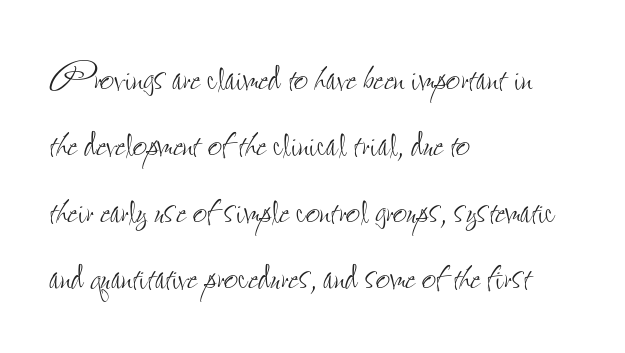
The image shows 50 px thin, condensed type; set left-aligned, normal line spacing (1.33x), normal letter spacing, not underlined; low stroke contrast and a small x-height.
